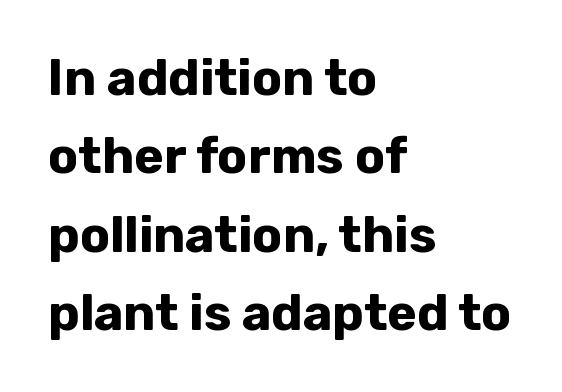
The image shows 50 px bold sans-serif type, upright; set left-aligned, normal line spacing (1.57x), normal letter spacing, not underlined; low stroke contrast and a medium x-height.
